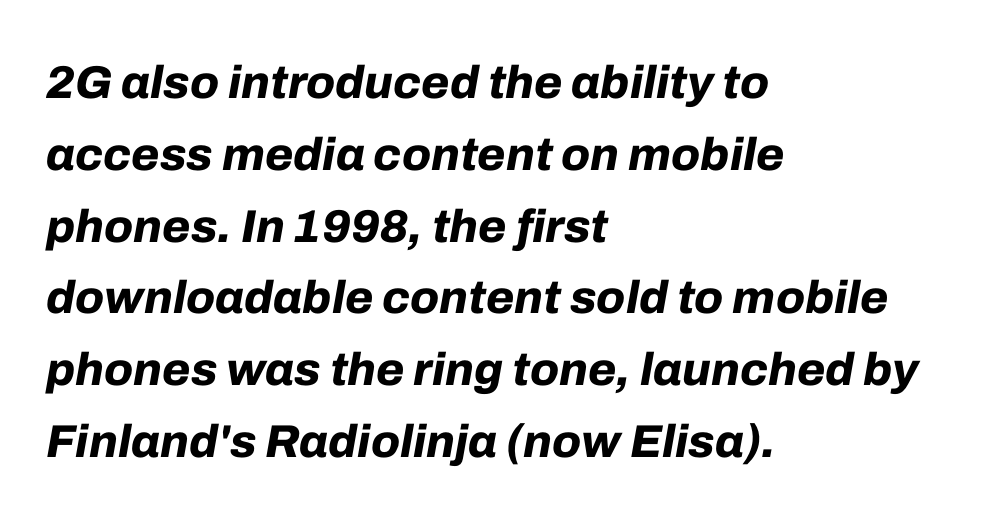
{"italic": "yes", "lean": "right", "slant_degrees": 10, "bold": "yes", "weight": "bold", "width": "normal", "stroke_contrast": "low", "x_height": "medium", "monospaced": "no", "underline": "no", "align": "left", "line_spacing": "normal", "line_spacing_ratio": 1.56, "letter_spacing": "normal", "letter_spacing_em": 0.0, "glyph_px": 46}
